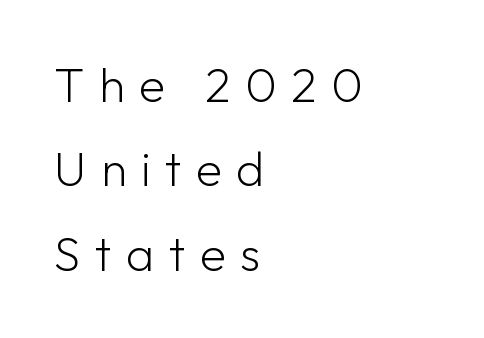
It's the straight-up-and-down kind of type. No word sits above an underline. A classic flush-left, rag-right setting is used for this passage. A typesetter would label this face a sans. The strokes are not fattened; the text isn't bold. Is this a fixed-width face? No — the glyphs have proportional, varying widths.
